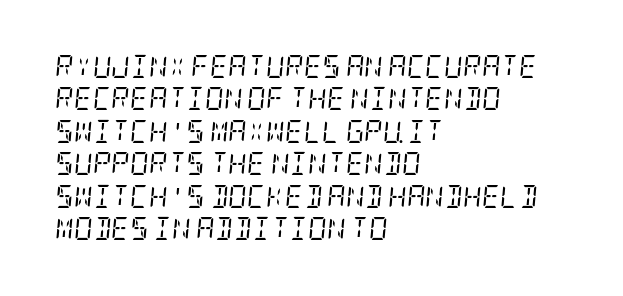
Compared with ordinary roman type, these characters are visibly tilted. Horizontally, the lines are justified to the leading edge only. Caption: standard tracking, unaltered. The zone under the glyphs is completely vacant. Does the leading feel generous? No, just average.
